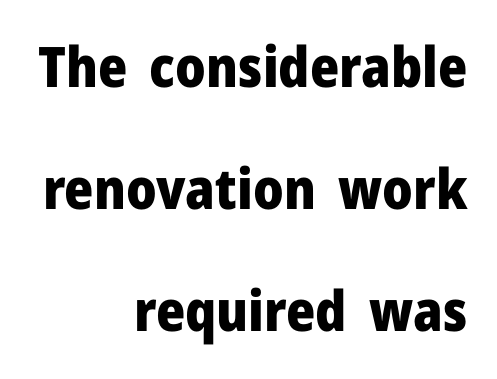
Loosely led — the rows are spread out. Short note: letters normally spaced. The rendering uses a bold face; every stroke is thick and dark. Which margin do the lines hug? The right one — the left edge is uneven. The type sits square on the baseline with zero lean. This sample has the flowing, uneven cadence of proportional lettering.
